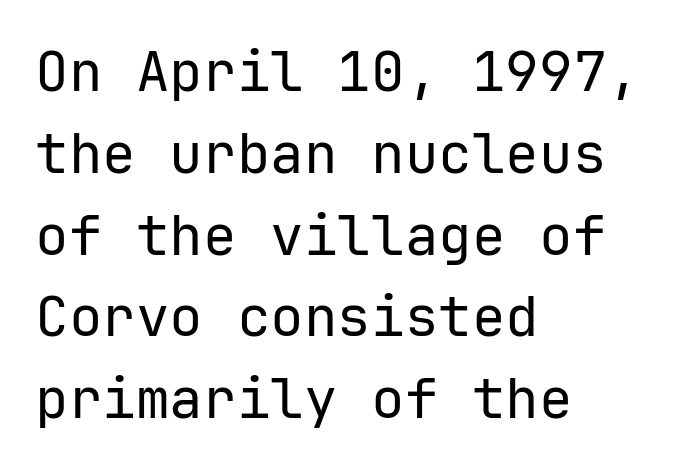
Q: Is the text bold? A: No.
Q: Is the text italic (slanted)? A: No, it is upright.
Q: Is the typeface a serif or a sans-serif typeface? A: Sans-serif.
Q: Is the text underlined? A: No.
Q: How is the paragraph aligned? A: Left-aligned.
Q: Is the spacing between letters normal or unusually wide? A: Normal.
Q: Is the spacing between lines tight, normal or loose? A: Normal.
Q: Width (condensed, normal, or wide)? A: Normal.
Q: Stroke contrast? A: Low.
Q: x-height? A: Medium.
Q: Monospaced? A: Yes.
